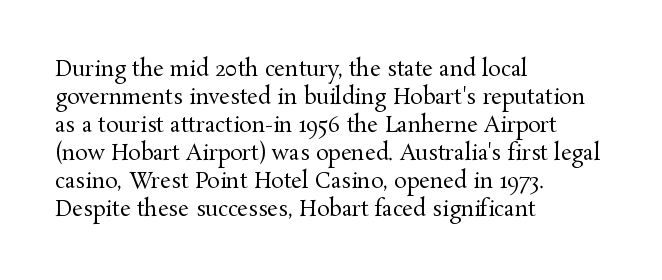
Q: Is the text bold? A: No.
Q: Is the text italic (slanted)? A: No, it is upright.
Q: Is the text underlined? A: No.
Q: How is the paragraph aligned? A: Left-aligned.
Q: Is the spacing between letters normal or unusually wide? A: Normal.
Q: Is the spacing between lines tight, normal or loose? A: Normal.
